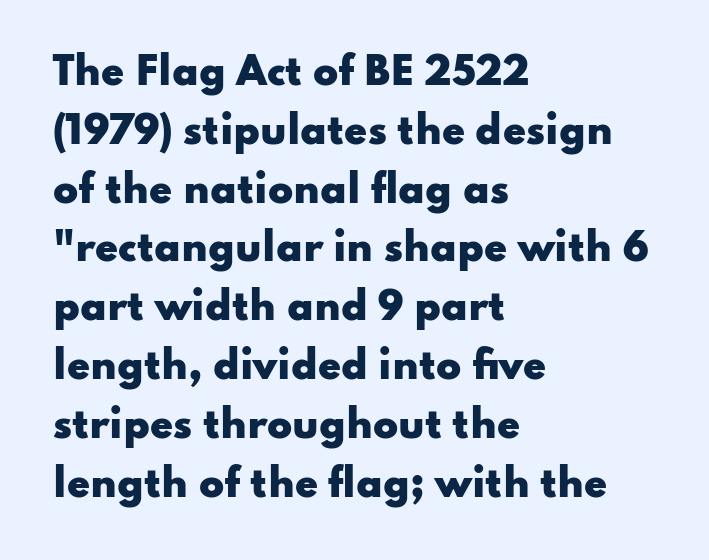
{"serif": "no", "italic": "no", "bold": "yes", "weight": "heavy", "width": "wide", "stroke_contrast": "low", "x_height": "small", "monospaced": "no", "underline": "no", "align": "left", "line_spacing": "normal", "line_spacing_ratio": 1.59, "letter_spacing": "normal", "letter_spacing_em": 0.0, "glyph_px": 37}
